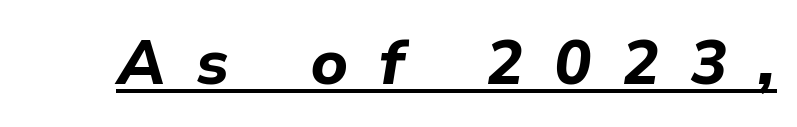
{"italic": "yes", "lean": "right", "slant_degrees": 9, "bold": "yes", "weight": "bold", "width": "normal", "stroke_contrast": "low", "x_height": "medium", "monospaced": "no", "underline": "yes", "letter_spacing": "wide", "letter_spacing_em": 0.5, "glyph_px": 62}
